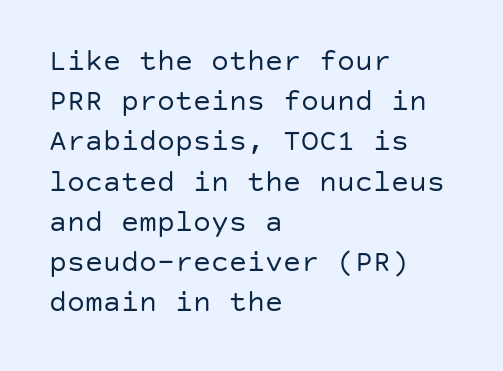
Q: Is the text bold? A: No.
Q: Is the text italic (slanted)? A: No, it is upright.
Q: Is the typeface a serif or a sans-serif typeface? A: Sans-serif.
Q: Is the text underlined? A: No.
Q: How is the paragraph aligned? A: Left-aligned.
Q: Is the spacing between letters normal or unusually wide? A: Normal.
Q: Is the spacing between lines tight, normal or loose? A: Normal.
Q: Width (condensed, normal, or wide)? A: Normal.
Q: Stroke contrast? A: Low.
Q: x-height? A: Large.
